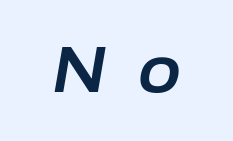
Note the varied advance widths — an 'i' is clearly narrower than an 'm'. Just letters on the line, the space beneath them empty. Is the type slanted? Yes — the strokes lean at a clear angle. This sample uses expanded letter spacing, leaving extra air between glyphs.
